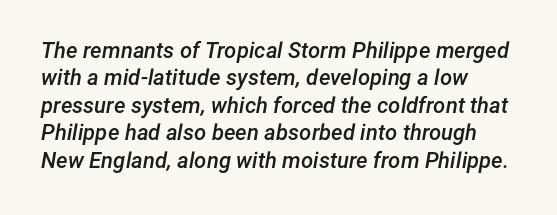
{"italic": "yes", "lean": "right", "slant_degrees": 12, "bold": "semi", "underline": "no", "align": "left", "line_spacing": "normal", "line_spacing_ratio": 1.25, "letter_spacing": "normal", "letter_spacing_em": 0.0, "glyph_px": 22}
